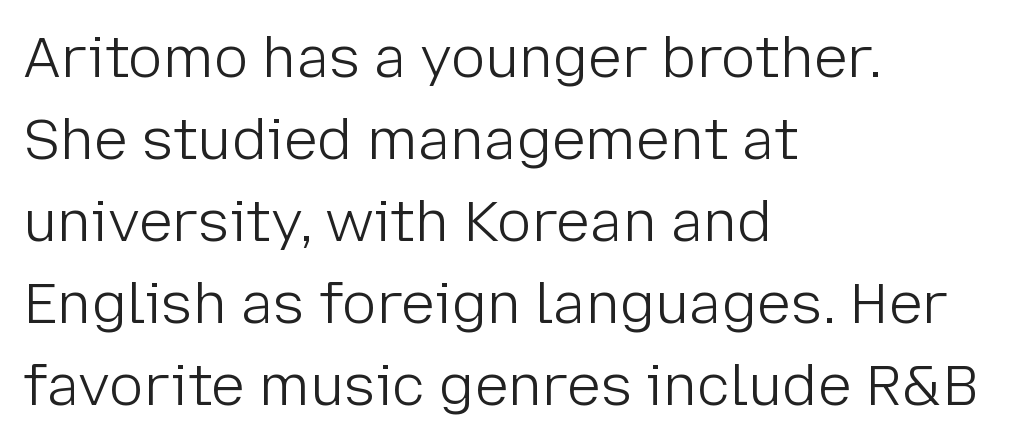
Q: Is the text bold? A: No.
Q: Is the text italic (slanted)? A: No, it is upright.
Q: Is the typeface a serif or a sans-serif typeface? A: Sans-serif.
Q: Is the text underlined? A: No.
Q: How is the paragraph aligned? A: Left-aligned.
Q: Is the spacing between letters normal or unusually wide? A: Normal.
Q: Is the spacing between lines tight, normal or loose? A: Normal.
Q: Width (condensed, normal, or wide)? A: Normal.
Q: Stroke contrast? A: Low.
Q: x-height? A: Medium.
Q: Monospaced? A: No.
